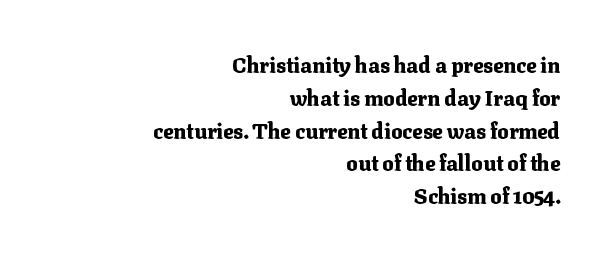
Each new line begins a customary step beneath the previous one. The rendering keeps characters at their native spacing. The letters stand upright; this is a roman face. A dark, heavy texture on the line: the type is bold. The zone under the glyphs is completely vacant. The paragraph shown leans on its right margin.
